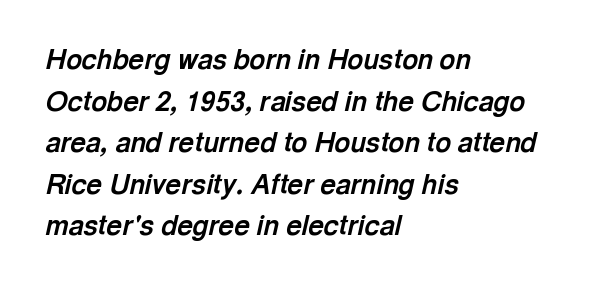
{"italic": "yes", "lean": "right", "slant_degrees": 13, "bold": "yes", "underline": "no", "align": "left", "line_spacing": "normal", "line_spacing_ratio": 1.54, "letter_spacing": "normal", "letter_spacing_em": 0.0, "glyph_px": 27}
